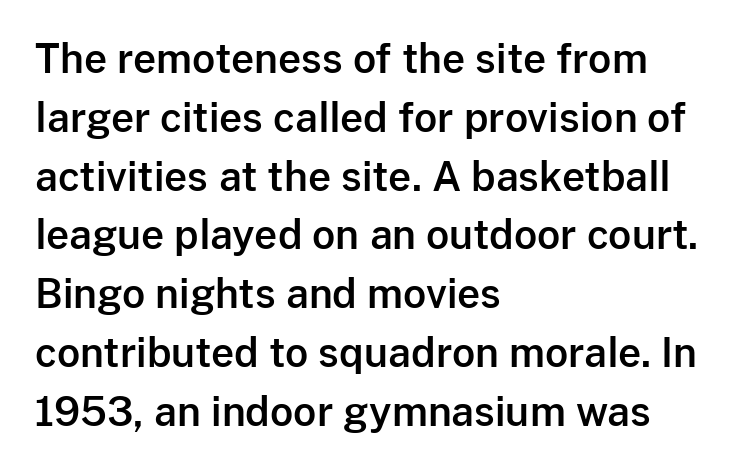
Regarding serifs, this sample does without them. The lines are quadded left. The axis of the letterforms is exactly vertical. One glance says typical: line gaps are just what's usual. The area under the type is left untouched. Spacing verdict: proportional, widths tailored to each character.
